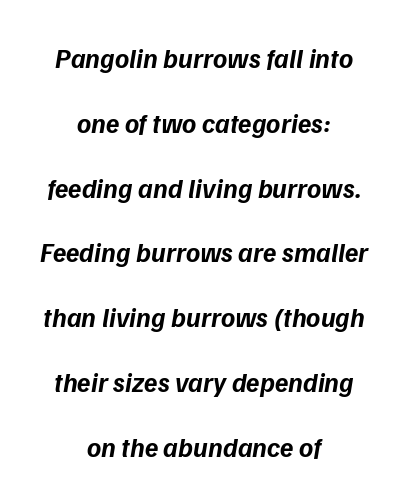
{"bold": "yes", "underline": "no", "align": "center", "line_spacing": "loose", "line_spacing_ratio": 2.4, "letter_spacing": "normal", "letter_spacing_em": 0.0, "glyph_px": 27}
